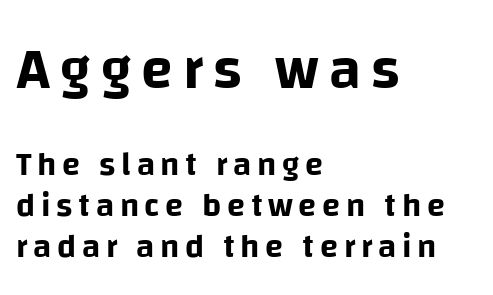
Q: Is the text italic (slanted)? A: No, it is upright.
Q: Is the typeface a serif or a sans-serif typeface? A: Sans-serif.
Q: Is the text underlined? A: No.
Q: How is the paragraph aligned? A: Left-aligned.
Q: Which block of text is set in a larger size, the first (top) or the second (bottom)? A: The first (top) one.
Q: Width (condensed, normal, or wide)? A: Normal.
Q: Stroke contrast? A: Low.
Q: x-height? A: Large.
Q: Monospaced? A: No.
